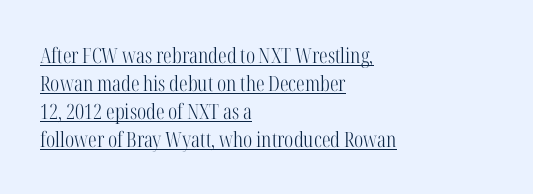
The image shows 21 px text type, upright; set left-aligned, normal line spacing (1.33x), normal letter spacing, underlined.
